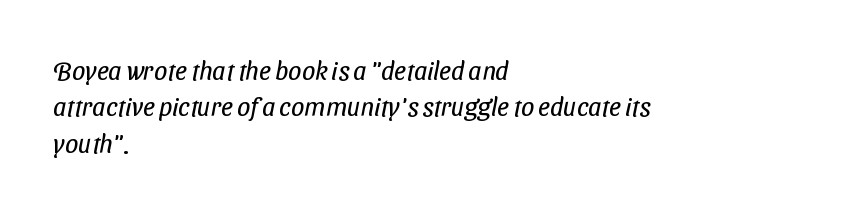
{"bold": "no", "underline": "no", "align": "left", "line_spacing": "normal", "line_spacing_ratio": 1.4, "letter_spacing": "normal", "letter_spacing_em": 0.0, "glyph_px": 26}
